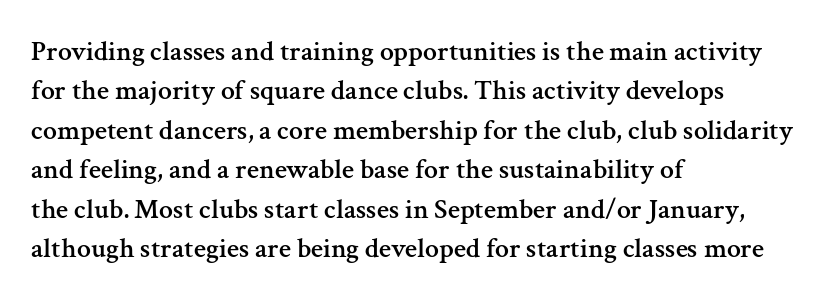
{"serif": "yes", "italic": "no", "width": "normal", "stroke_contrast": "medium", "x_height": "medium", "monospaced": "no", "underline": "no", "align": "left", "line_spacing": "normal", "line_spacing_ratio": 1.41, "letter_spacing": "normal", "letter_spacing_em": 0.0, "glyph_px": 28}
